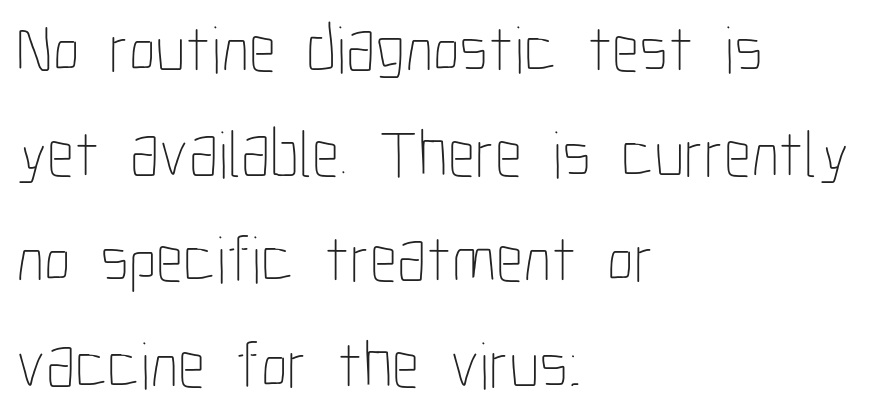
{"italic": "no", "bold": "no", "weight": "thin", "width": "condensed", "stroke_contrast": "low", "x_height": "medium", "monospaced": "no", "underline": "no", "align": "left", "line_spacing": "normal", "line_spacing_ratio": 1.57, "letter_spacing": "normal", "letter_spacing_em": 0.0, "glyph_px": 67}
